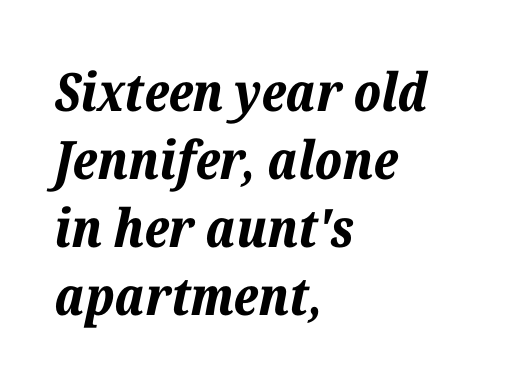
The image shows 53 px bold type, italic (leaning right); set left-aligned, normal line spacing (1.28x), normal letter spacing, not underlined; low stroke contrast and a medium x-height.
